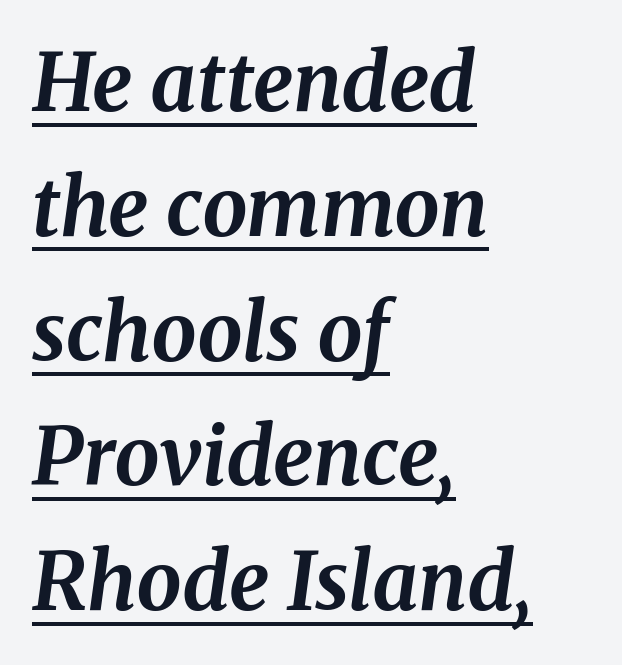
The image shows 80 px bold serif type, italic (leaning right); set left-aligned, normal line spacing (1.56x), normal letter spacing, underlined; medium stroke contrast and a medium x-height.
